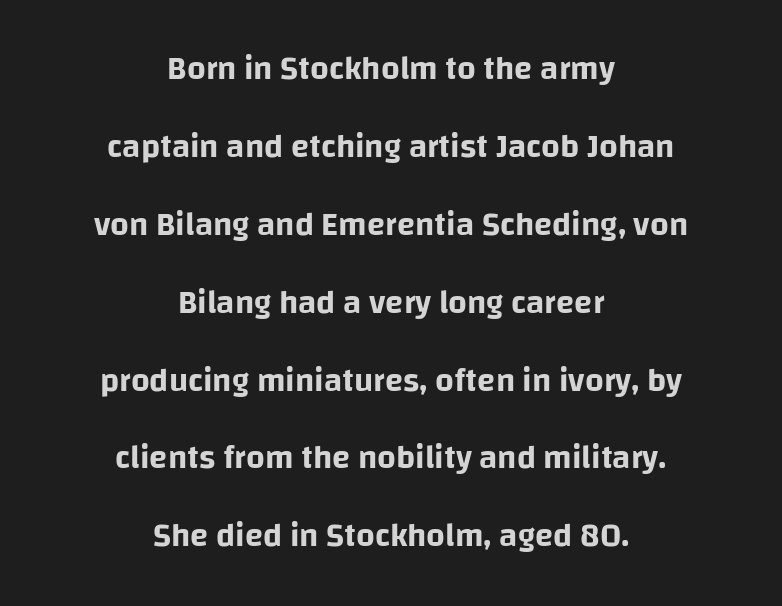
The image shows 33 px sans-serif type, upright; set centered, loose line spacing (2.36x), normal letter spacing, not underlined; low stroke contrast and a large x-height.
